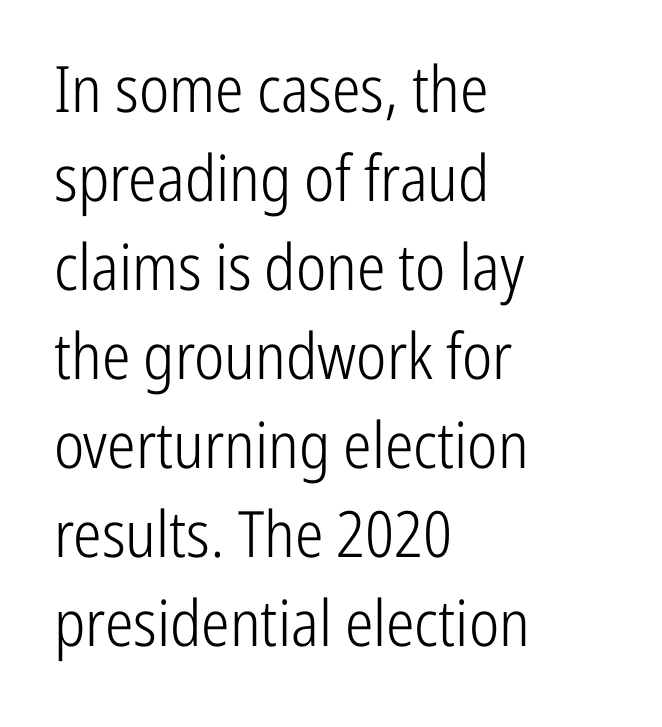
The image shows 64 px light, condensed sans-serif type, upright; set left-aligned, normal line spacing (1.39x), normal letter spacing, not underlined; low stroke contrast and a medium x-height.
